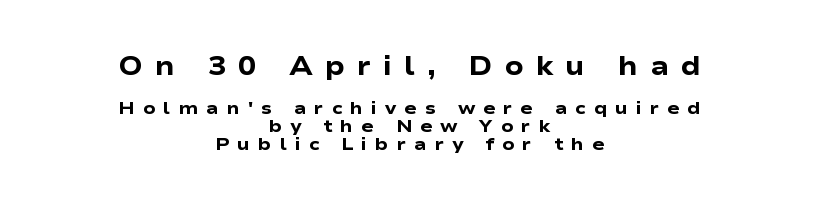
Visually the block forms a symmetrical silhouette, jagged on both flanks. Plain, unruled lines of type. In terms of posture, this sample is upright. Weight check: bold — yes, fully.
